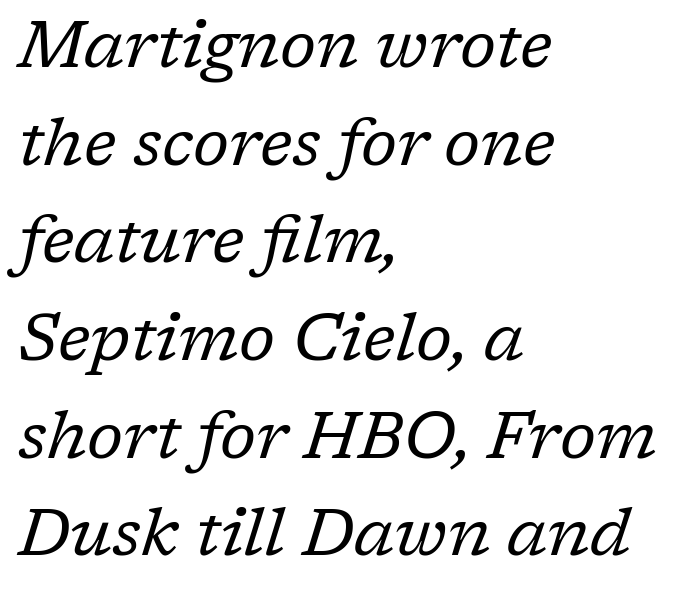
Q: Is the text bold? A: No.
Q: Is the text italic (slanted)? A: Yes, it leans right by about 17 degrees.
Q: Is the typeface a serif or a sans-serif typeface? A: Serif.
Q: Is the text underlined? A: No.
Q: How is the paragraph aligned? A: Left-aligned.
Q: Is the spacing between letters normal or unusually wide? A: Normal.
Q: Is the spacing between lines tight, normal or loose? A: Normal.
Q: Width (condensed, normal, or wide)? A: Normal.
Q: Stroke contrast? A: Low.
Q: x-height? A: Medium.
Q: Monospaced? A: No.
